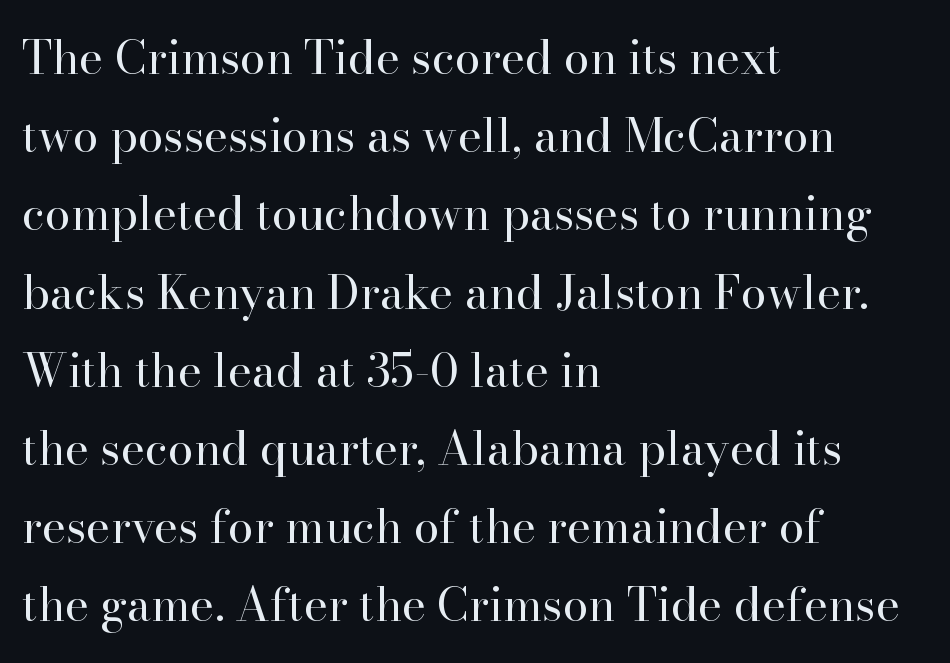
Q: Is the text bold? A: No.
Q: Is the text italic (slanted)? A: No, it is upright.
Q: Is the typeface a serif or a sans-serif typeface? A: Serif.
Q: Is the text underlined? A: No.
Q: How is the paragraph aligned? A: Left-aligned.
Q: Is the spacing between letters normal or unusually wide? A: Normal.
Q: Is the spacing between lines tight, normal or loose? A: Normal.
Q: Width (condensed, normal, or wide)? A: Normal.
Q: Stroke contrast? A: High.
Q: x-height? A: Small.
Q: Monospaced? A: No.
